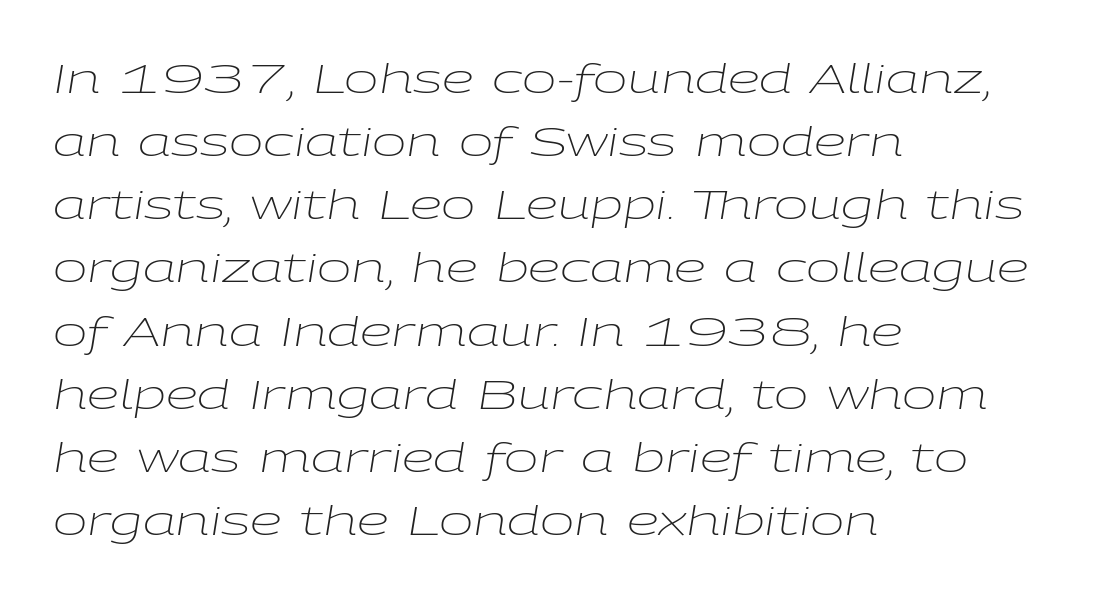
The image shows 41 px light, wide type, italic (leaning right); set left-aligned, normal line spacing (1.54x), normal letter spacing, not underlined; low stroke contrast and a medium x-height.
